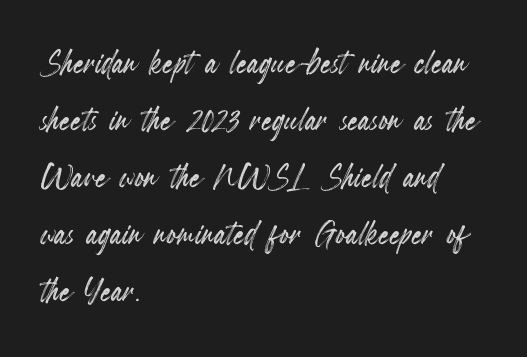
Q: Is the text italic (slanted)? A: Yes.
Q: Is the text underlined? A: No.
Q: How is the paragraph aligned? A: Left-aligned.
Q: Is the spacing between letters normal or unusually wide? A: Normal.
Q: Is the spacing between lines tight, normal or loose? A: Normal.
Q: Width (condensed, normal, or wide)? A: Condensed.
Q: x-height? A: Small.
Q: Monospaced? A: No.
